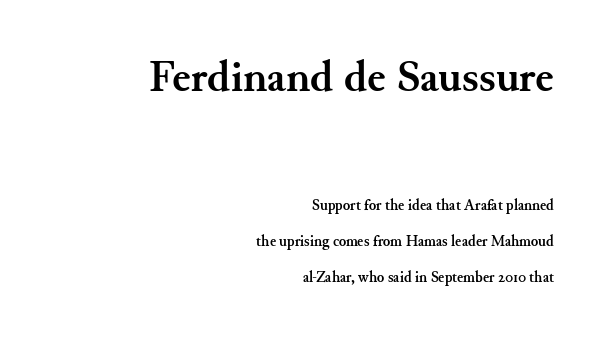
Only glyphs here, with clear space below each row. I'd call this a serif setting — the letters wear small feet. The letters sit at their default tracking, neither squeezed nor spread. A roman cut, with each character standing at attention. The rendering uses a large line-height, opening up the rows.
